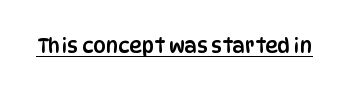
Q: Is the text italic (slanted)? A: No, it is upright.
Q: Is the text underlined? A: Yes.
Q: Is the spacing between letters normal or unusually wide? A: Normal.
